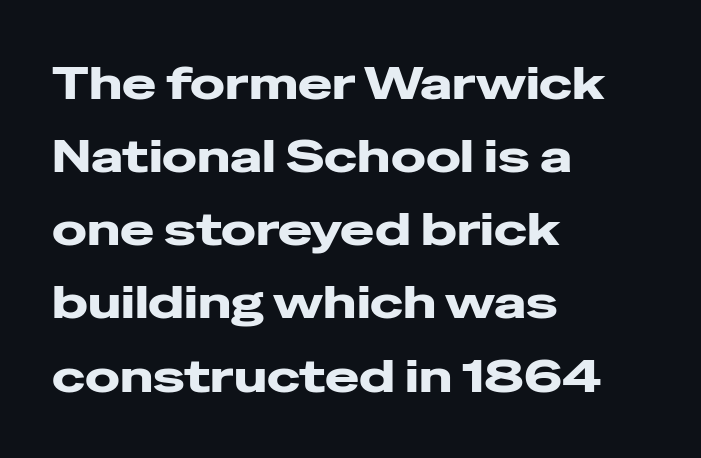
The line-height multiplier appears to be the usual default. What stands out about the letter spacing? Nothing — it is the standard amount. Alignment: flush left. Type without underlining. Unlike a traditional serif, this face leaves its strokes unadorned.
